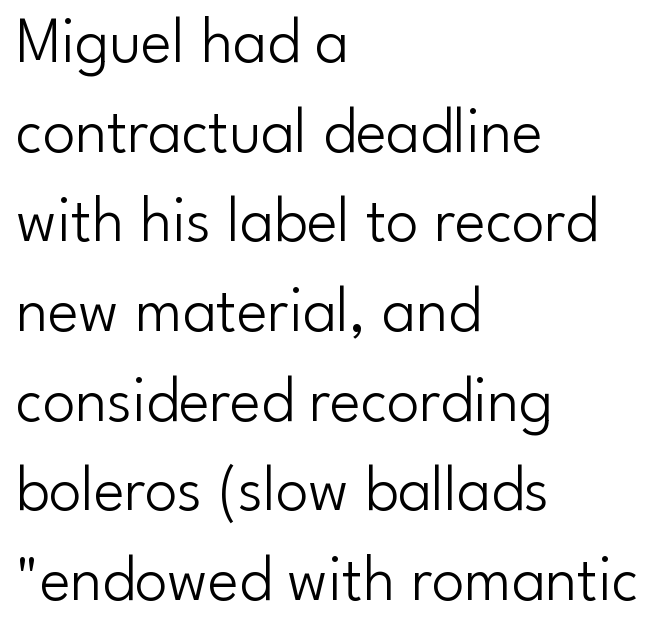
Every character sits straight up, as roman type does. These lines stack with their left ends in a neat column. The letters advance in unequal steps, a hallmark of proportional type. This rendering employs a face without finishing strokes, i.e., a sans-serif. Stems here are at most as thick as an everyday book face. Short note: letters normally spaced.
